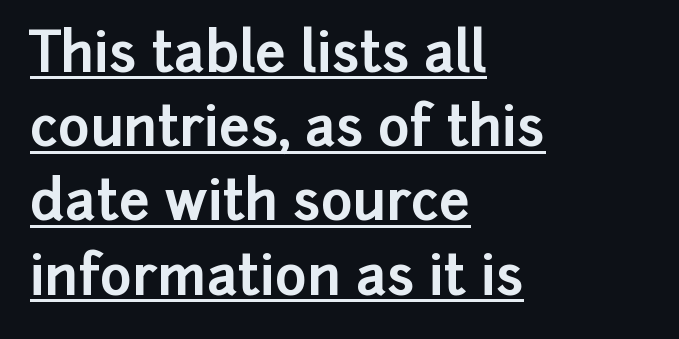
Q: Is the text bold? A: Yes.
Q: Is the text italic (slanted)? A: No, it is upright.
Q: Is the typeface a serif or a sans-serif typeface? A: Sans-serif.
Q: Is the text underlined? A: Yes.
Q: How is the paragraph aligned? A: Left-aligned.
Q: Is the spacing between letters normal or unusually wide? A: Normal.
Q: Is the spacing between lines tight, normal or loose? A: Normal.
Q: Width (condensed, normal, or wide)? A: Normal.
Q: Stroke contrast? A: Low.
Q: x-height? A: Medium.
Q: Monospaced? A: No.
